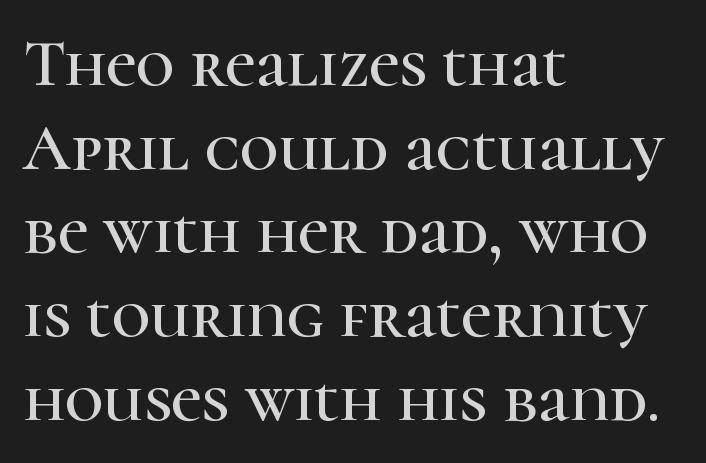
The image shows 67 px serif type, upright; set left-aligned, normal line spacing (1.25x), normal letter spacing, not underlined; high stroke contrast and a medium x-height.
